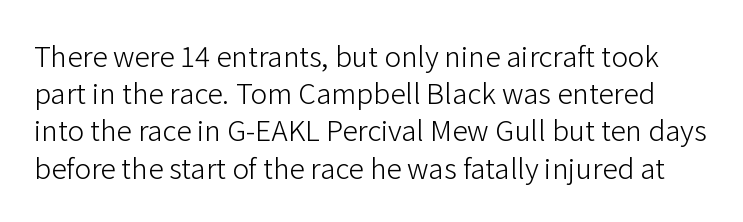
The image shows 28 px light sans-serif type, upright; set normal line spacing (1.33x), normal letter spacing, not underlined; low stroke contrast and a medium x-height.
